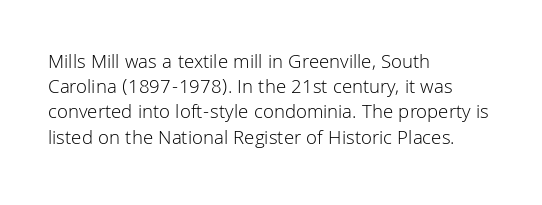
{"italic": "no", "bold": "no", "underline": "no", "align": "left", "line_spacing": "normal", "line_spacing_ratio": 1.26, "letter_spacing": "normal", "letter_spacing_em": 0.0, "glyph_px": 20}
